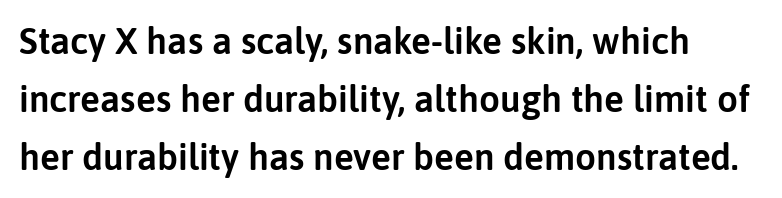
Short note: letters normally spaced. Serifs: no, the terminals of the letterforms are clean. Spacing verdict: proportional, widths tailored to each character. Upright lettering throughout. In terms of leading, this rendering sits right in the middle. The area under the type is left untouched.
